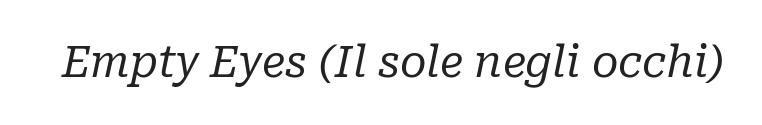
The image shows 43 px regular-weight serif type, italic (leaning right); set normal letter spacing, not underlined; low stroke contrast and a medium x-height.
